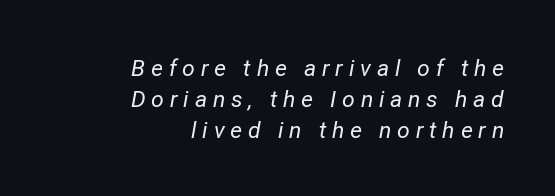
The image shows 23 px text type, italic (leaning right); set right-aligned, normal line spacing (1.34x), unusually wide letter spacing (+0.25 em), not underlined.
